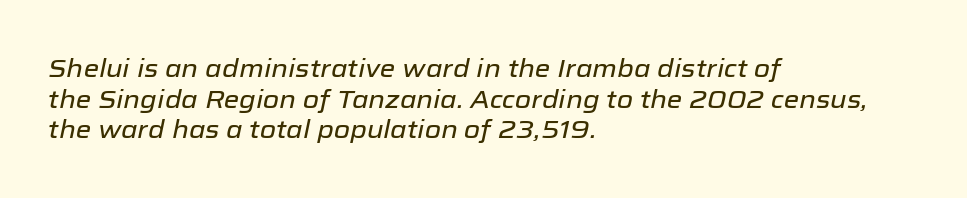
Casual observation: everything's shoved over to the left. Students, note that the glyphs here touch the page at normal intervals. Words float on clear page, feet unadorned. Yep, that's italic — everything's leaning.
